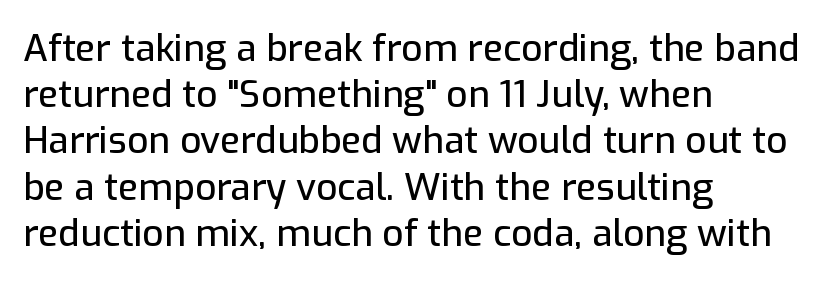
The image shows 37 px sans-serif type, upright; set left-aligned, normal line spacing (1.25x), normal letter spacing, not underlined; low stroke contrast and a medium x-height.
